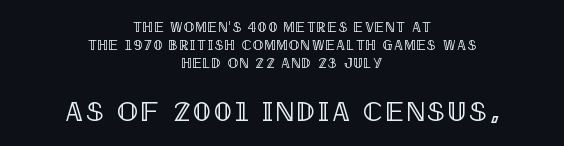
The gap between lines stays unmarked. Rendered with straight, roman letterforms. Notice how descenders clear the ascenders below comfortably — that's standard leading. Proportional: the letters do not fall into vertical columns.
